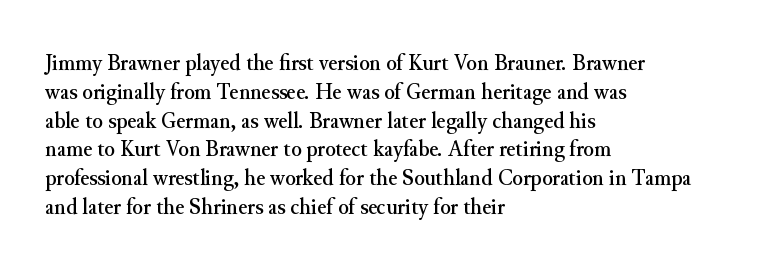
Q: Is the text italic (slanted)? A: No, it is upright.
Q: Is the text underlined? A: No.
Q: How is the paragraph aligned? A: Left-aligned.
Q: Is the spacing between letters normal or unusually wide? A: Normal.
